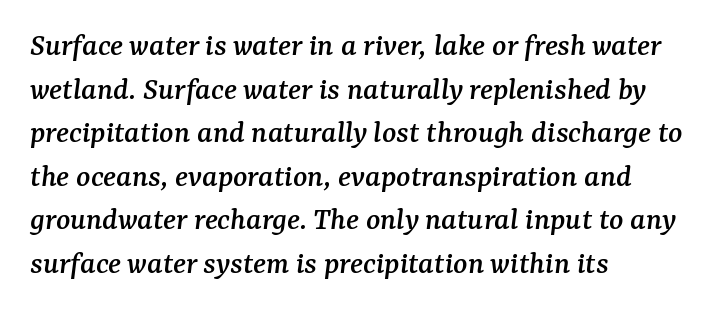
The image shows 33 px serif type, italic (leaning right); set left-aligned, normal line spacing (1.32x), normal letter spacing, not underlined; medium stroke contrast and a medium x-height.
